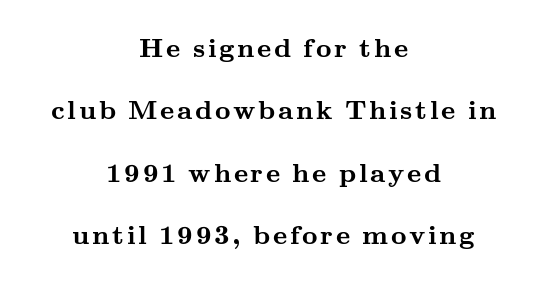
Q: Is the text bold? A: Yes.
Q: Is the text italic (slanted)? A: No, it is upright.
Q: Is the text underlined? A: No.
Q: How is the paragraph aligned? A: Centered.
Q: Is the spacing between lines tight, normal or loose? A: Loose.
